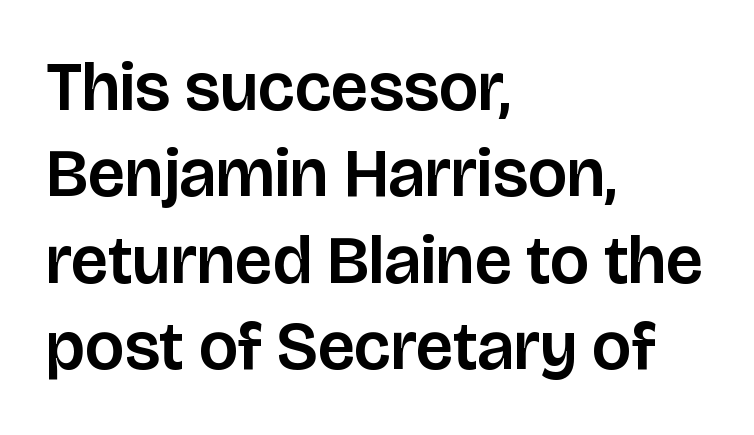
Each row of text sits above clean, open space. These lines are rendered in a variable-pitch font. A typesetter would label this face a sans. Tracking value appears to be zero — textbook default spacing. Rendered with straight, roman letterforms.
